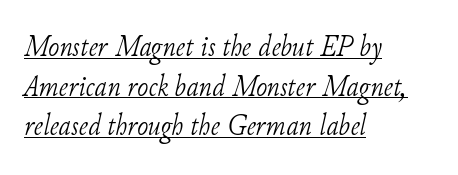
{"serif": "yes", "italic": "yes", "lean": "right", "slant_degrees": 11, "bold": "no", "weight": "light", "width": "normal", "stroke_contrast": "low", "x_height": "small", "monospaced": "no", "underline": "yes", "align": "left", "line_spacing": "normal", "line_spacing_ratio": 1.32, "letter_spacing": "normal", "letter_spacing_em": 0.0, "glyph_px": 30}
